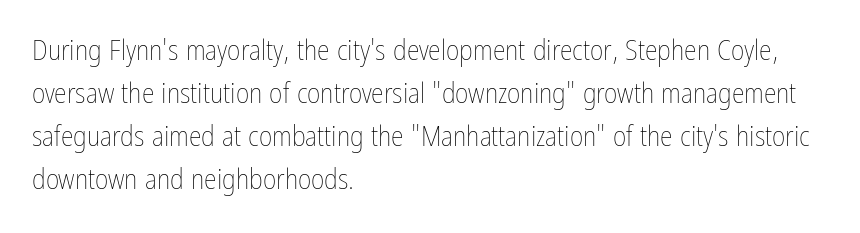
Ink coverage per letter is moderate at most. Line beginnings align vertically; line endings do not. Characters follow at the spacing the type designer built in. Unlike italic type, these characters show no tilt at all. Underline: absent.
